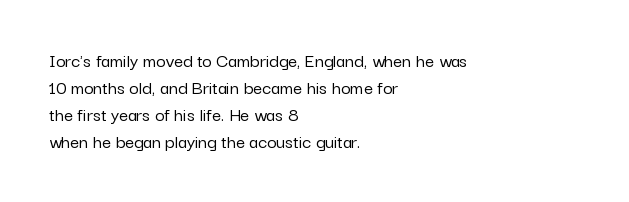
One-word summary of the alignment: left. The words here are not underlined. The passage shown stacks its lines at a standard gap. These lines were composed using upright roman letters.
